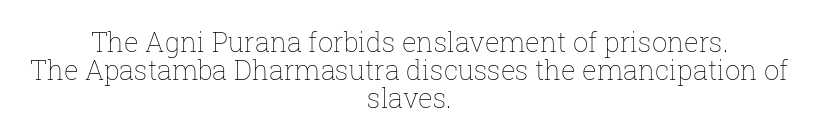
One glance says dense: line gaps are narrower than usual. Unlike italic type, these characters show no tilt at all. The typeface has the unassuming heft of standard copy or less. Casual observation: everything's sitting right in the middle.
